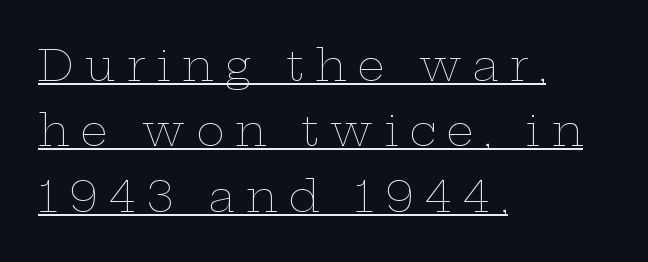
{"italic": "no", "bold": "no", "weight": "thin", "width": "wide", "stroke_contrast": "low", "x_height": "medium", "monospaced": "no", "underline": "yes", "align": "left", "line_spacing": "normal", "line_spacing_ratio": 1.52, "letter_spacing": "wide", "letter_spacing_em": 0.25, "glyph_px": 43}
